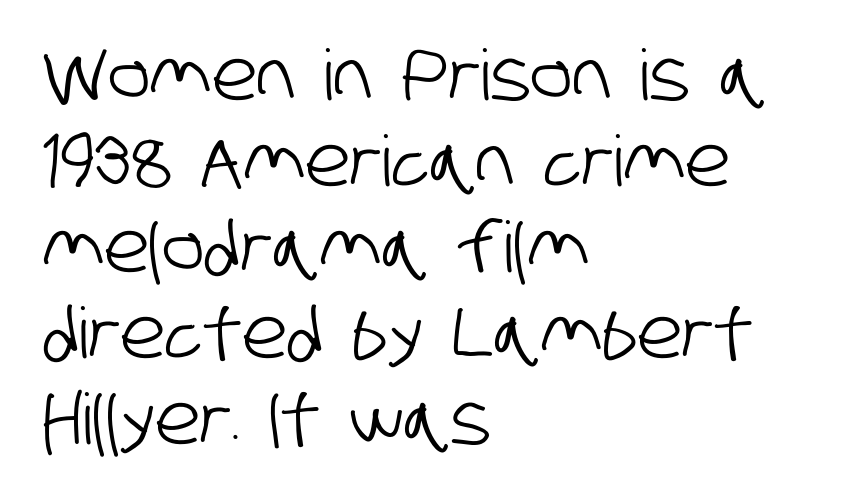
Q: Is the typeface a serif or a sans-serif typeface? A: Sans-serif.
Q: Is the text underlined? A: No.
Q: How is the paragraph aligned? A: Left-aligned.
Q: Is the spacing between letters normal or unusually wide? A: Normal.
Q: Width (condensed, normal, or wide)? A: Condensed.
Q: Stroke contrast? A: Low.
Q: x-height? A: Large.
Q: Monospaced? A: No.
